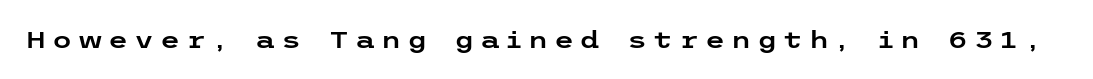
The image shows 23 px text type, upright; set unusually wide letter spacing (+0.25 em), not underlined.
